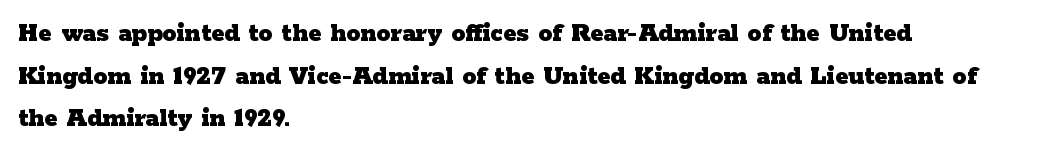
Q: Is the text bold? A: Yes.
Q: Is the text italic (slanted)? A: No, it is upright.
Q: Is the typeface a serif or a sans-serif typeface? A: Serif.
Q: Is the text underlined? A: No.
Q: How is the paragraph aligned? A: Left-aligned.
Q: Is the spacing between letters normal or unusually wide? A: Normal.
Q: Is the spacing between lines tight, normal or loose? A: Normal.
Q: Width (condensed, normal, or wide)? A: Wide.
Q: Stroke contrast? A: Low.
Q: x-height? A: Medium.
Q: Monospaced? A: No.
